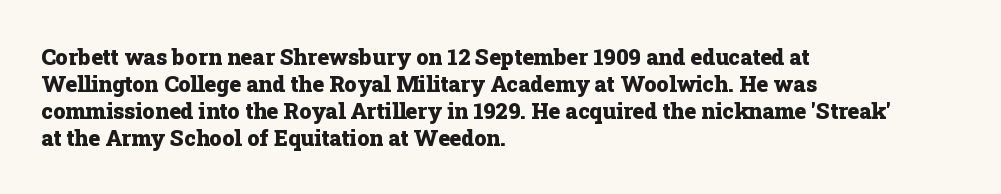
The image shows 22 px bold type, upright; set left-aligned, line spacing 1.23x, normal letter spacing, not underlined.
